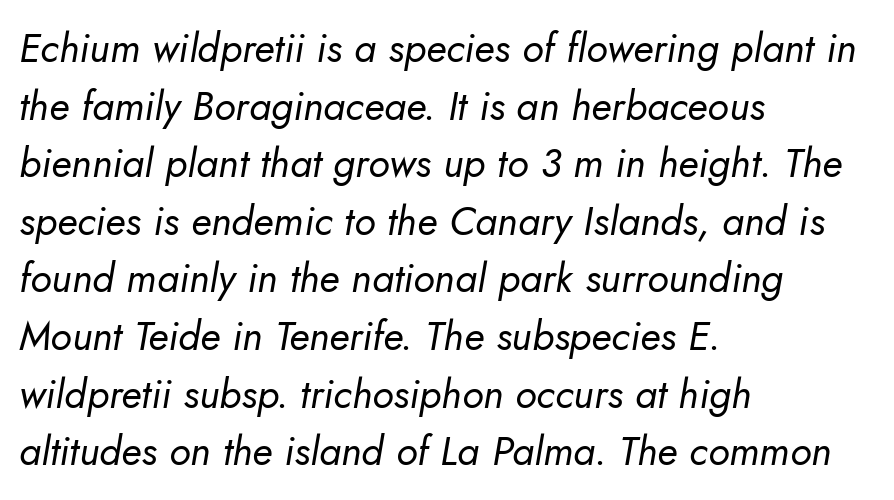
Q: Is the text bold? A: No.
Q: Is the text italic (slanted)? A: Yes, it leans right by about 5 degrees.
Q: Is the text underlined? A: No.
Q: How is the paragraph aligned? A: Left-aligned.
Q: Is the spacing between letters normal or unusually wide? A: Normal.
Q: Is the spacing between lines tight, normal or loose? A: Normal.
Q: Width (condensed, normal, or wide)? A: Normal.
Q: Stroke contrast? A: Low.
Q: x-height? A: Small.
Q: Monospaced? A: No.
